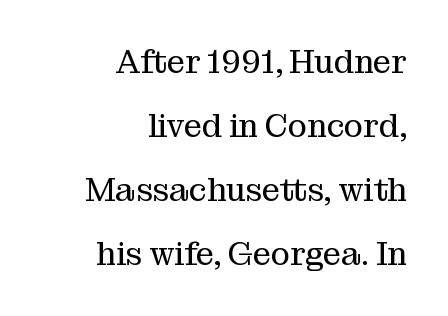
Is this a fixed-width face? No — the glyphs have proportional, varying widths. The glyphs are unaccompanied by any horizontal stroke below them. This rendering employs a face with finishing strokes, i.e., a serif. This rendering leaves character spacing at its baseline value. The letterforms sit at book weight or below.
